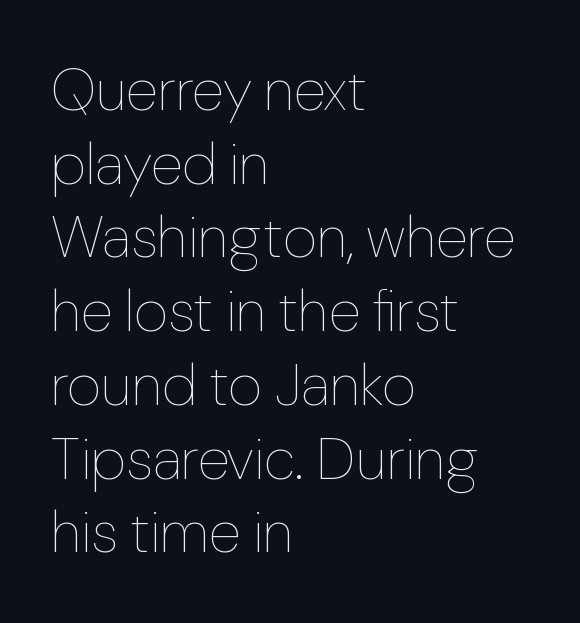
Q: Is the text bold? A: No.
Q: Is the text italic (slanted)? A: No, it is upright.
Q: Is the text underlined? A: No.
Q: How is the paragraph aligned? A: Left-aligned.
Q: Is the spacing between letters normal or unusually wide? A: Normal.
Q: Is the spacing between lines tight, normal or loose? A: Normal.
Q: Width (condensed, normal, or wide)? A: Normal.
Q: Stroke contrast? A: Low.
Q: x-height? A: Medium.
Q: Monospaced? A: No.
